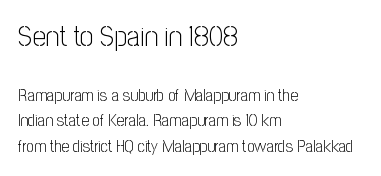
{"serif": "no", "italic": "no", "bold": "no", "weight": "light", "width": "condensed", "stroke_contrast": "low", "x_height": "medium", "monospaced": "no", "underline": "no", "align": "left", "line_spacing": "normal", "line_spacing_ratio": 1.5, "letter_spacing": "normal", "letter_spacing_em": 0.0, "larger_block": "first", "size_ratio": 1.71, "glyph_px": 29}
